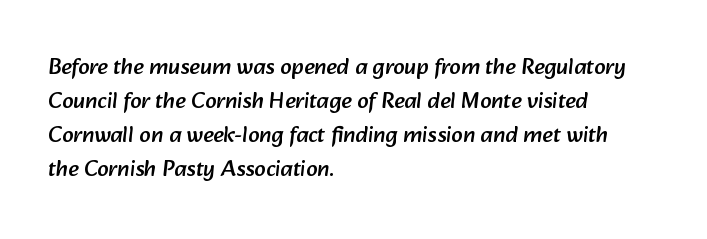
Q: Is the text underlined? A: No.
Q: How is the paragraph aligned? A: Left-aligned.
Q: Is the spacing between letters normal or unusually wide? A: Normal.
Q: Is the spacing between lines tight, normal or loose? A: Normal.
